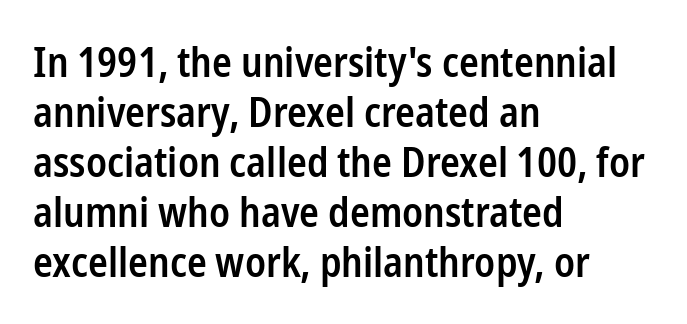
{"serif": "no", "italic": "no", "bold": "semi", "weight": "semibold", "width": "condensed", "stroke_contrast": "low", "x_height": "medium", "monospaced": "no", "underline": "no", "align": "left", "line_spacing_ratio": 1.22, "letter_spacing": "normal", "letter_spacing_em": 0.0, "glyph_px": 41}
